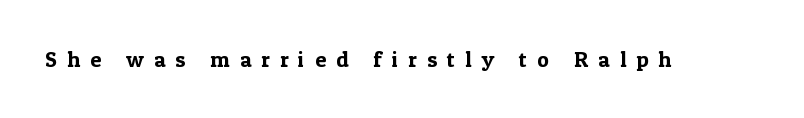
The image shows 22 px text type, upright; set unusually wide letter spacing (+0.46 em), not underlined.
